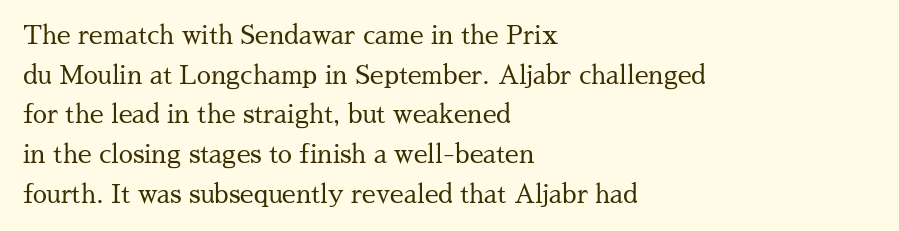
Q: Is the text bold? A: No.
Q: Is the text italic (slanted)? A: No, it is upright.
Q: Is the text underlined? A: No.
Q: How is the paragraph aligned? A: Left-aligned.
Q: Is the spacing between letters normal or unusually wide? A: Normal.
Q: Is the spacing between lines tight, normal or loose? A: Normal.
